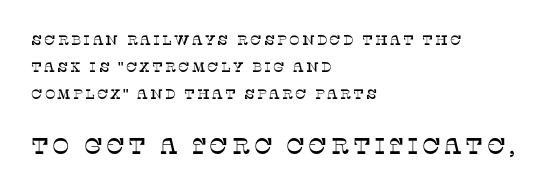
Airy leading. The designer gave the closing block more size than the opening block. Italic? Not at all — the glyphs are vertical. The string is rendered with underlining switched off.
